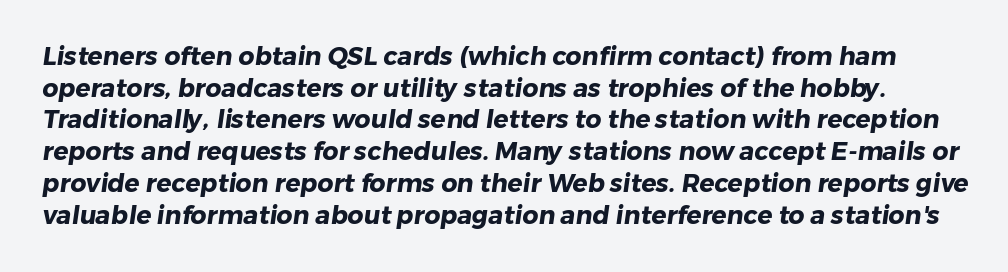
Q: Is the text bold? A: Yes.
Q: Is the text underlined? A: No.
Q: Is the spacing between letters normal or unusually wide? A: Normal.
Q: Is the spacing between lines tight, normal or loose? A: Normal.
